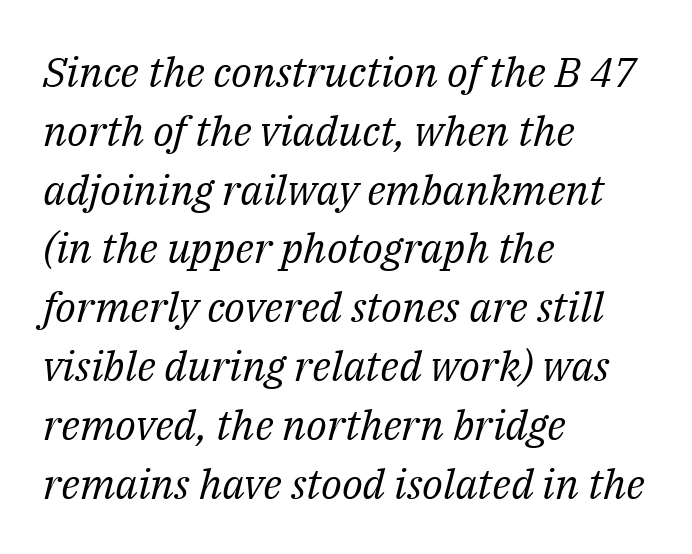
{"serif": "yes", "italic": "yes", "lean": "right", "slant_degrees": 14, "bold": "no", "weight": "regular", "width": "normal", "stroke_contrast": "medium", "x_height": "medium", "monospaced": "no", "underline": "no", "align": "left", "line_spacing": "normal", "line_spacing_ratio": 1.4, "letter_spacing": "normal", "letter_spacing_em": 0.0, "glyph_px": 42}
